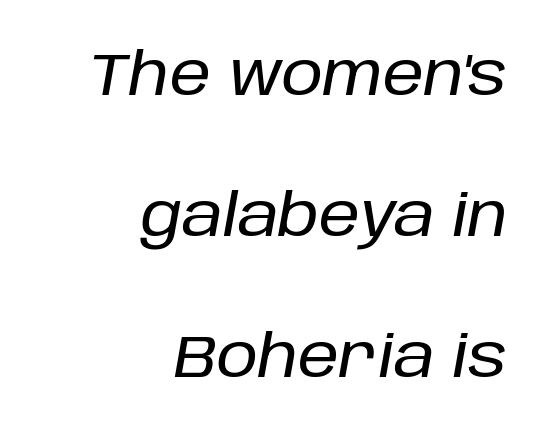
{"italic": "yes", "lean": "right", "slant_degrees": 10, "width": "normal", "stroke_contrast": "low", "x_height": "large", "monospaced": "no", "underline": "no", "align": "right", "line_spacing": "loose", "line_spacing_ratio": 2.39, "letter_spacing": "normal", "letter_spacing_em": 0.0, "glyph_px": 59}
